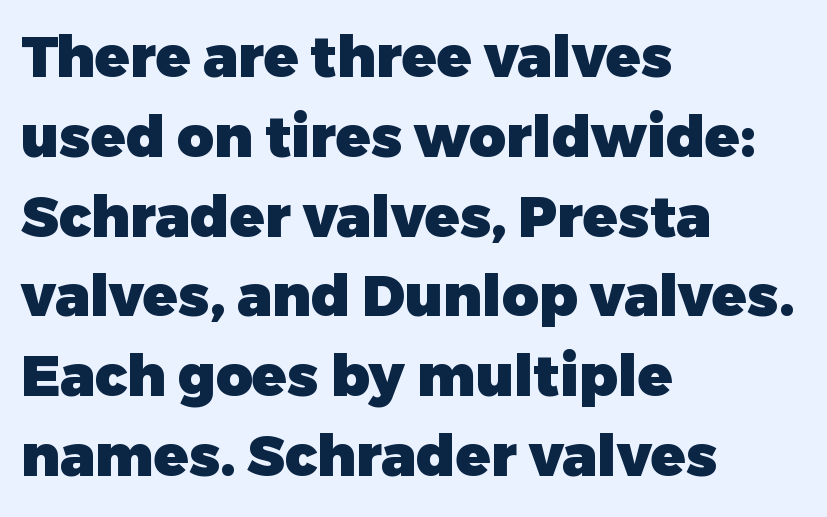
{"serif": "no", "italic": "no", "bold": "yes", "weight": "heavy", "width": "normal", "stroke_contrast": "low", "x_height": "medium", "monospaced": "no", "underline": "no", "align": "left", "line_spacing": "normal", "line_spacing_ratio": 1.4, "letter_spacing": "normal", "letter_spacing_em": 0.0, "glyph_px": 57}
